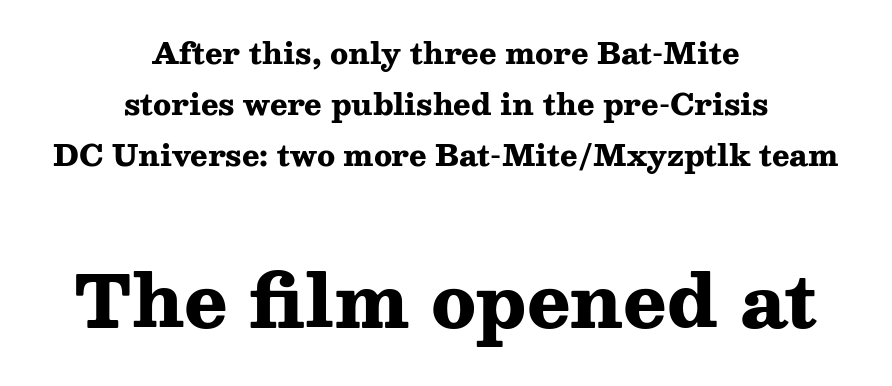
Q: Is the text bold? A: Yes.
Q: Is the text italic (slanted)? A: No, it is upright.
Q: Is the typeface a serif or a sans-serif typeface? A: Serif.
Q: Is the text underlined? A: No.
Q: How is the paragraph aligned? A: Centered.
Q: Is the spacing between letters normal or unusually wide? A: Normal.
Q: Which block of text is set in a larger size, the first (top) or the second (bottom)? A: The second (bottom) one.
Q: Width (condensed, normal, or wide)? A: Wide.
Q: Stroke contrast? A: Medium.
Q: x-height? A: Medium.
Q: Monospaced? A: No.
